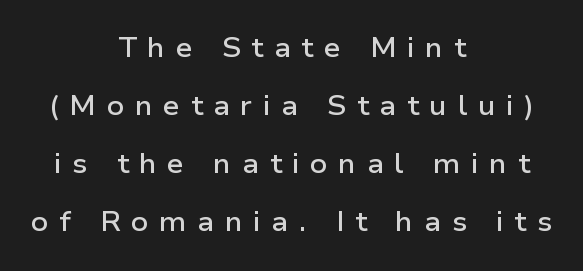
Q: Is the text bold? A: Semi-bold.
Q: Is the text italic (slanted)? A: No, it is upright.
Q: Is the text underlined? A: No.
Q: How is the paragraph aligned? A: Centered.
Q: Is the spacing between letters normal or unusually wide? A: Unusually wide.
Q: Is the spacing between lines tight, normal or loose? A: Loose.
